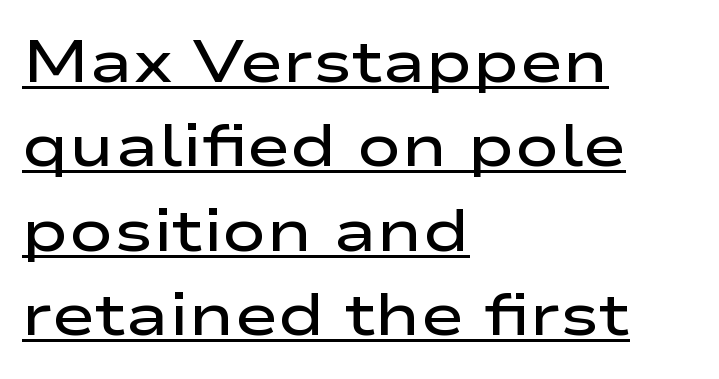
{"serif": "no", "italic": "no", "bold": "semi", "weight": "semibold", "width": "wide", "stroke_contrast": "low", "x_height": "medium", "monospaced": "no", "underline": "yes", "align": "left", "line_spacing": "normal", "line_spacing_ratio": 1.43, "letter_spacing": "normal", "letter_spacing_em": 0.0, "glyph_px": 59}
